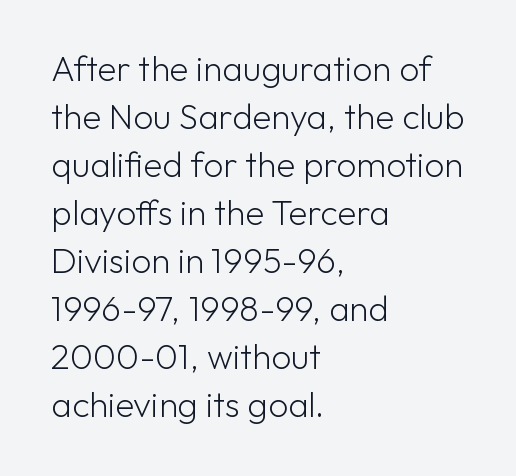
The letterforms sit shoulder to shoulder at normal distance. Notice how the stems are strictly vertical — no italics here. Decoration check: the copy has no underline. You could not count columns in this text — the font is proportionally spaced. Check where the strokes stop: nothing finishes them off — pure sans.
